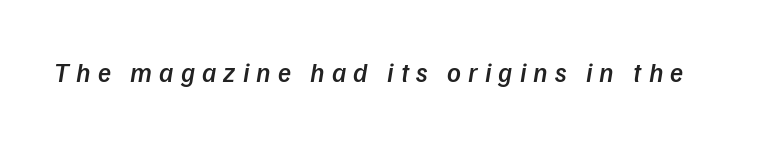
The image shows 27 px text type; set unusually wide letter spacing (+0.26 em), not underlined.
